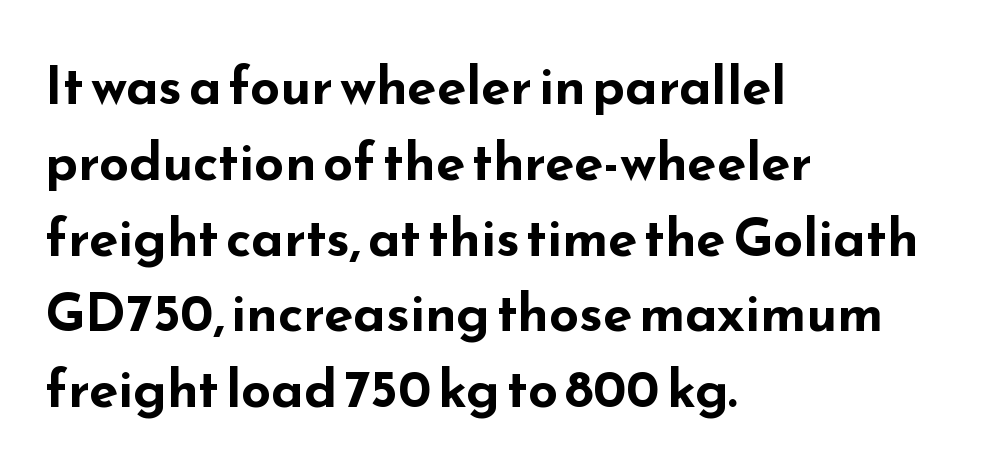
Q: Is the text bold? A: Yes.
Q: Is the text italic (slanted)? A: No, it is upright.
Q: Is the typeface a serif or a sans-serif typeface? A: Sans-serif.
Q: Is the text underlined? A: No.
Q: How is the paragraph aligned? A: Left-aligned.
Q: Is the spacing between letters normal or unusually wide? A: Normal.
Q: Is the spacing between lines tight, normal or loose? A: Normal.
Q: Width (condensed, normal, or wide)? A: Wide.
Q: Stroke contrast? A: Low.
Q: x-height? A: Small.
Q: Monospaced? A: No.
